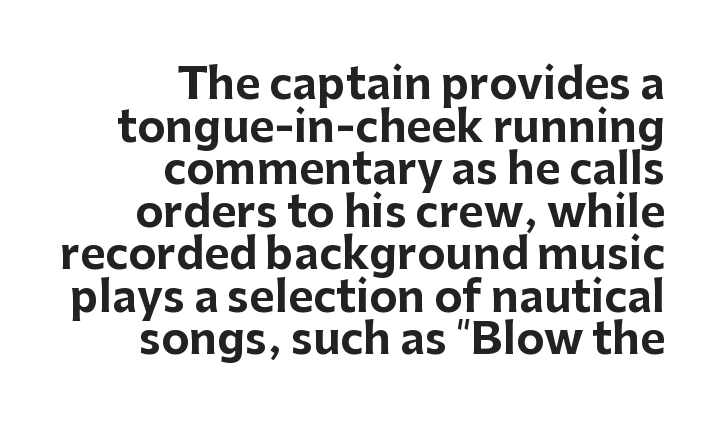
You can tell from the bare stems that sans-serif type was used. When letters stand straight like this, we call the style roman or upright. Very little white space separates one row of letters from the next. A typesetter would call this proportional, since set widths differ per character.
